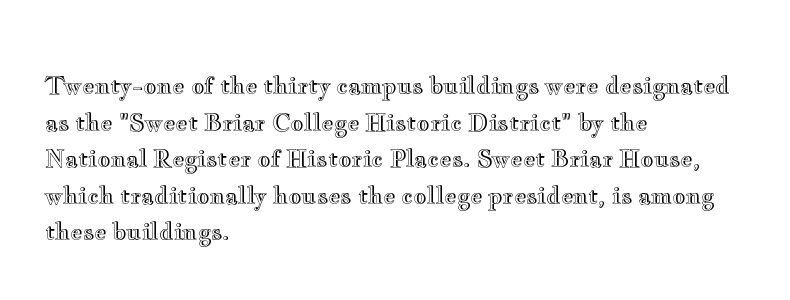
{"italic": "no", "underline": "no", "align": "left", "line_spacing": "normal", "line_spacing_ratio": 1.59, "letter_spacing": "normal", "letter_spacing_em": 0.0, "glyph_px": 23}
